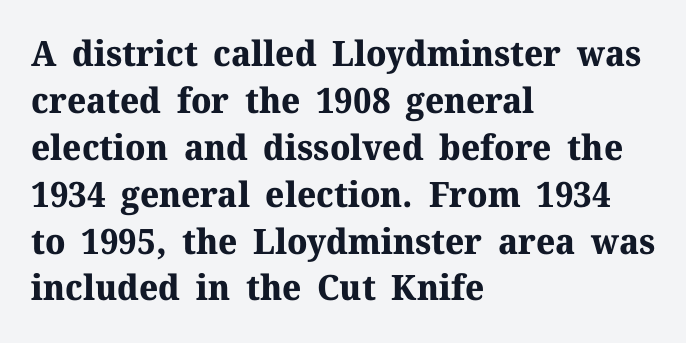
Line starts are locked; line ends wander. One glance says typical: line gaps are just what's usual. Characters remain perfectly vertical along every line. Thick stems and heavy bowls — unmistakably bold. The passage shown is typed in a proportional face where columns would drift. Letters rest on an invisible, unmarked baseline.
